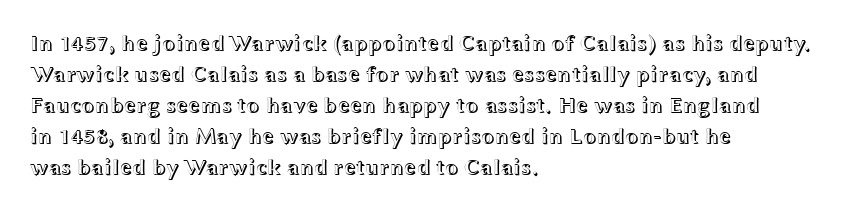
Q: Is the text italic (slanted)? A: No, it is upright.
Q: Is the text underlined? A: No.
Q: How is the paragraph aligned? A: Left-aligned.
Q: Is the spacing between letters normal or unusually wide? A: Normal.
Q: Is the spacing between lines tight, normal or loose? A: Normal.
